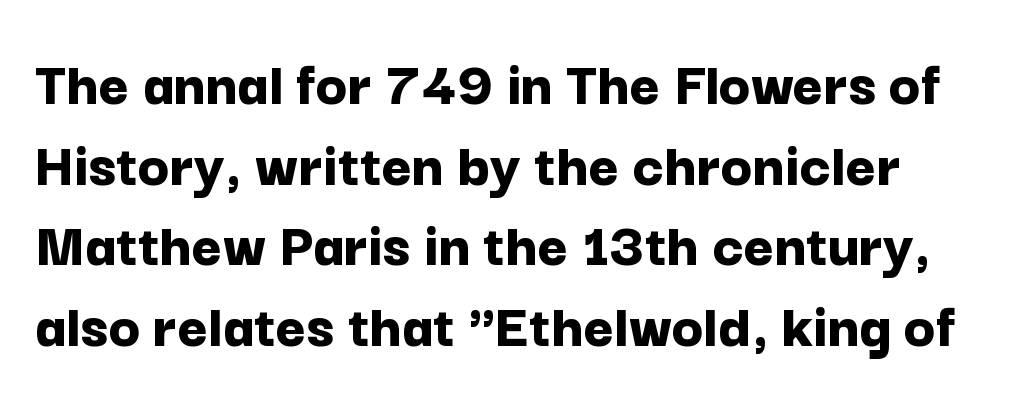
Q: Is the text bold? A: Yes.
Q: Is the text italic (slanted)? A: No, it is upright.
Q: Is the typeface a serif or a sans-serif typeface? A: Sans-serif.
Q: Is the text underlined? A: No.
Q: Is the spacing between letters normal or unusually wide? A: Normal.
Q: Width (condensed, normal, or wide)? A: Normal.
Q: Stroke contrast? A: Low.
Q: x-height? A: Medium.
Q: Monospaced? A: No.
